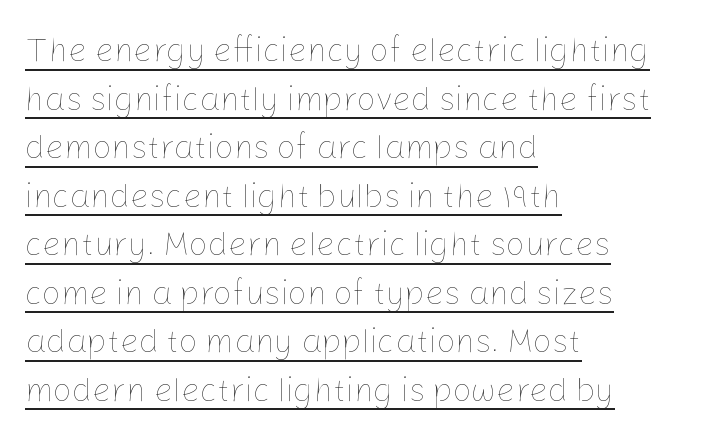
Q: Is the text bold? A: No.
Q: Is the text italic (slanted)? A: No, it is upright.
Q: Is the text underlined? A: Yes.
Q: How is the paragraph aligned? A: Left-aligned.
Q: Is the spacing between letters normal or unusually wide? A: Normal.
Q: Is the spacing between lines tight, normal or loose? A: Normal.
Q: Width (condensed, normal, or wide)? A: Normal.
Q: Stroke contrast? A: Low.
Q: x-height? A: Medium.
Q: Monospaced? A: No.
